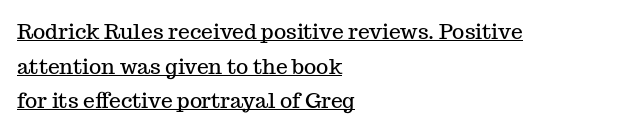
{"italic": "no", "underline": "yes", "align": "left", "line_spacing": "normal", "line_spacing_ratio": 1.65, "letter_spacing": "normal", "letter_spacing_em": 0.0, "glyph_px": 21}
